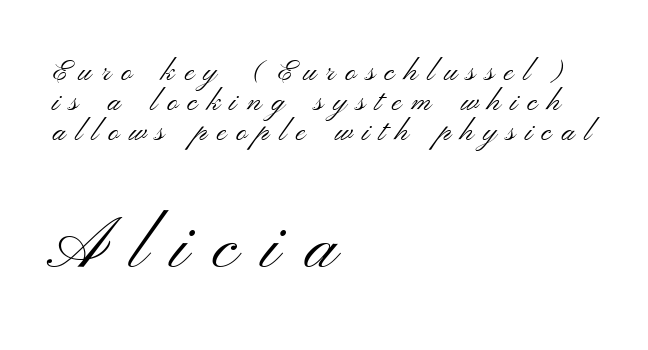
Each word looks stretched out because of the extra space between its letters. Notice how the passage keeps a crisp vertical edge on the left only. A student would notice the bottom passage is typeset larger than what precedes it. Letters rest on an invisible, unmarked baseline.
